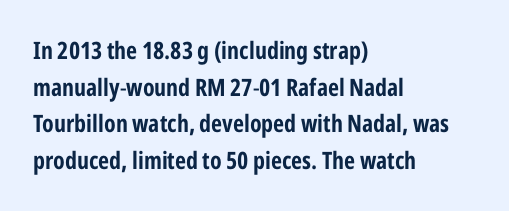
{"italic": "no", "underline": "no", "align": "left", "line_spacing": "normal", "line_spacing_ratio": 1.53, "letter_spacing": "normal", "letter_spacing_em": 0.0, "glyph_px": 24}
